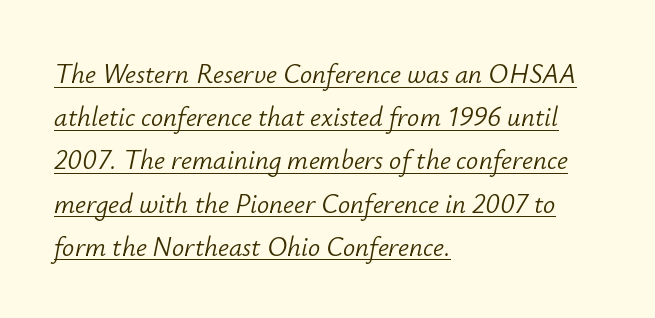
Q: Is the text bold? A: No.
Q: Is the text italic (slanted)? A: Yes, it leans right by about 12 degrees.
Q: Is the text underlined? A: Yes.
Q: How is the paragraph aligned? A: Left-aligned.
Q: Is the spacing between letters normal or unusually wide? A: Normal.
Q: Is the spacing between lines tight, normal or loose? A: Normal.
